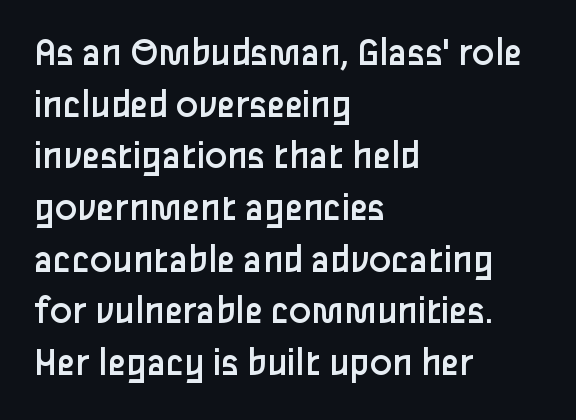
{"serif": "no", "italic": "no", "bold": "no", "weight": "regular", "width": "normal", "stroke_contrast": "low", "x_height": "medium", "monospaced": "no", "underline": "no", "align": "left", "line_spacing": "normal", "line_spacing_ratio": 1.26, "letter_spacing": "normal", "letter_spacing_em": 0.0, "glyph_px": 41}
